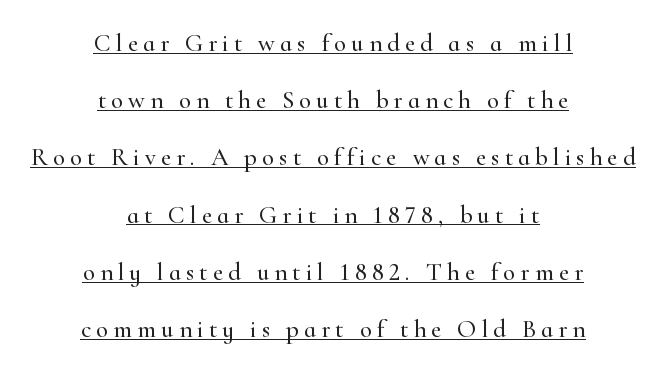
{"italic": "no", "underline": "yes", "align": "center", "line_spacing": "loose", "line_spacing_ratio": 2.29, "letter_spacing": "wide", "letter_spacing_em": 0.2, "glyph_px": 25}
